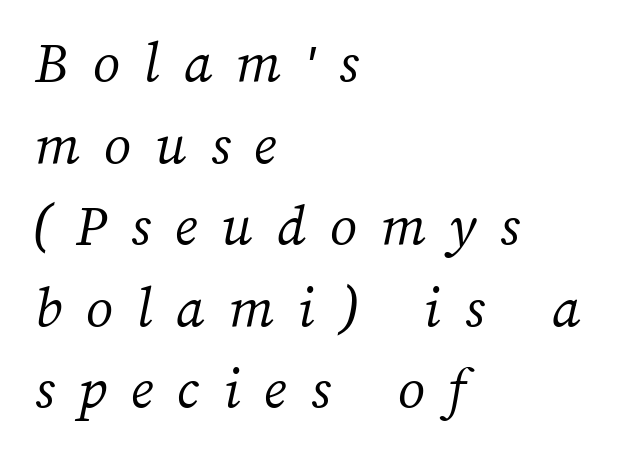
The image shows 60 px light type; set left-aligned, normal line spacing (1.36x), unusually wide letter spacing (+0.4 em), not underlined; medium stroke contrast and a medium x-height.
